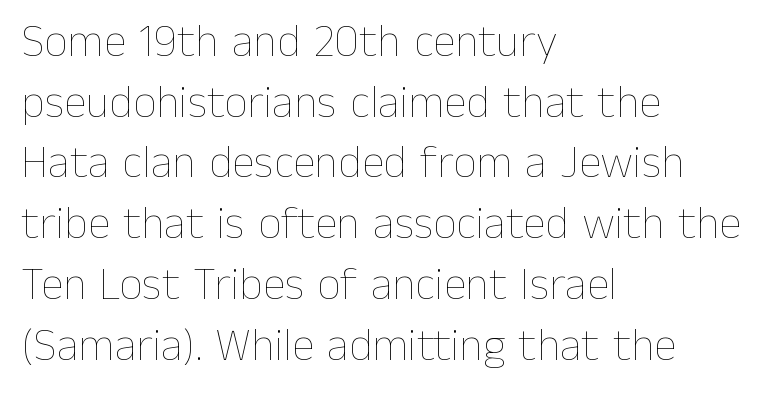
The image shows 46 px thin type, upright; set left-aligned, normal line spacing (1.32x), normal letter spacing, not underlined; low stroke contrast and a medium x-height.
